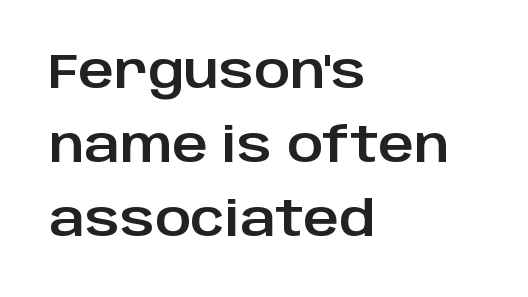
Q: Is the text italic (slanted)? A: No, it is upright.
Q: Is the typeface a serif or a sans-serif typeface? A: Sans-serif.
Q: Is the text underlined? A: No.
Q: How is the paragraph aligned? A: Left-aligned.
Q: Is the spacing between letters normal or unusually wide? A: Normal.
Q: Is the spacing between lines tight, normal or loose? A: Normal.
Q: Width (condensed, normal, or wide)? A: Normal.
Q: Stroke contrast? A: Low.
Q: x-height? A: Large.
Q: Monospaced? A: No.
